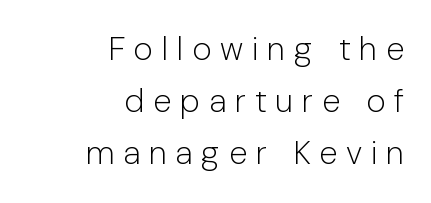
{"serif": "no", "italic": "no", "bold": "no", "weight": "light", "width": "normal", "stroke_contrast": "low", "x_height": "medium", "monospaced": "no", "underline": "no", "align": "right", "line_spacing": "normal", "line_spacing_ratio": 1.58, "letter_spacing": "wide", "letter_spacing_em": 0.27, "glyph_px": 33}
